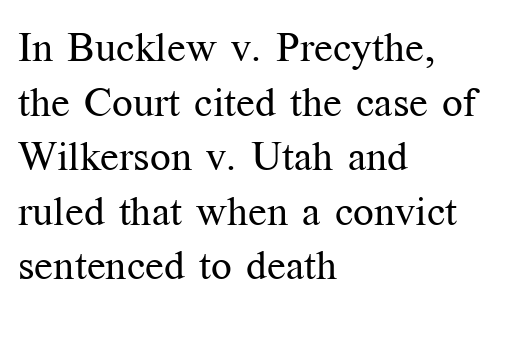
Q: Is the text bold? A: No.
Q: Is the text italic (slanted)? A: No, it is upright.
Q: Is the typeface a serif or a sans-serif typeface? A: Serif.
Q: Is the text underlined? A: No.
Q: How is the paragraph aligned? A: Left-aligned.
Q: Is the spacing between letters normal or unusually wide? A: Normal.
Q: Is the spacing between lines tight, normal or loose? A: Normal.
Q: Width (condensed, normal, or wide)? A: Normal.
Q: Stroke contrast? A: Medium.
Q: x-height? A: Medium.
Q: Monospaced? A: No.
